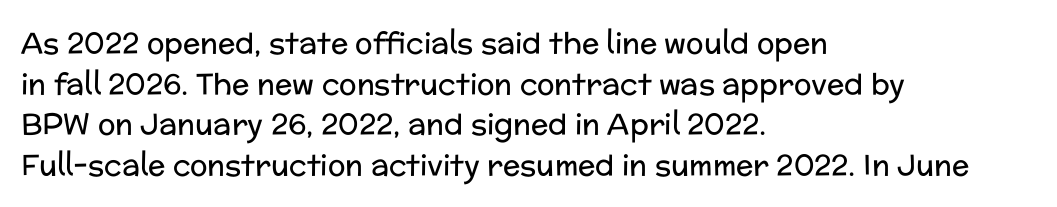
Q: Is the text bold? A: No.
Q: Is the text italic (slanted)? A: No, it is upright.
Q: Is the typeface a serif or a sans-serif typeface? A: Sans-serif.
Q: Is the text underlined? A: No.
Q: How is the paragraph aligned? A: Left-aligned.
Q: Is the spacing between letters normal or unusually wide? A: Normal.
Q: Is the spacing between lines tight, normal or loose? A: Normal.
Q: Width (condensed, normal, or wide)? A: Normal.
Q: Stroke contrast? A: Low.
Q: x-height? A: Medium.
Q: Monospaced? A: No.
